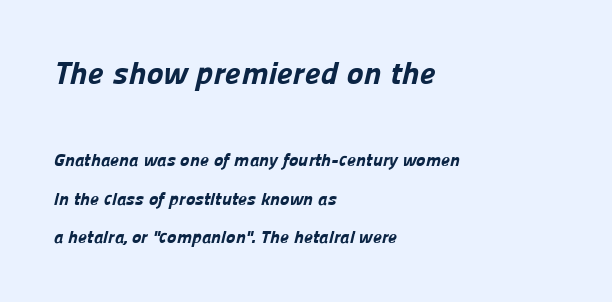
The image shows 32 px bold sans-serif type; set left-aligned, loose line spacing (2.16x), normal letter spacing, not underlined; the first (top) block is 1.78x larger; low stroke contrast and a medium x-height.
